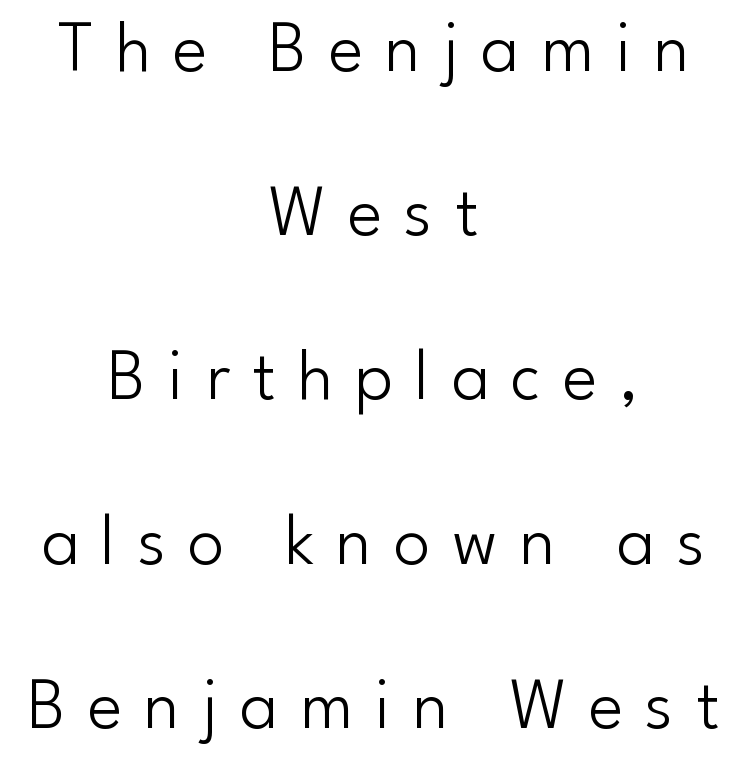
The image shows 73 px light sans-serif type, upright; set centered, loose line spacing (2.25x), unusually wide letter spacing (+0.3 em), not underlined; low stroke contrast and a small x-height.
